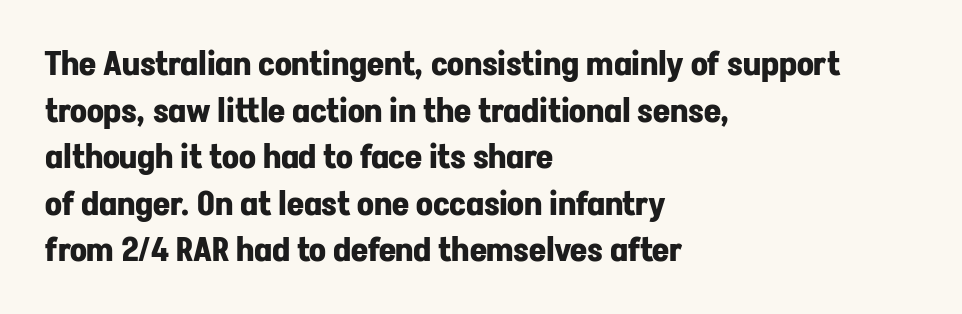
{"serif": "no", "italic": "no", "bold": "yes", "weight": "bold", "width": "normal", "stroke_contrast": "low", "x_height": "medium", "monospaced": "no", "underline": "no", "align": "left", "line_spacing": "normal", "line_spacing_ratio": 1.41, "letter_spacing": "normal", "letter_spacing_em": 0.0, "glyph_px": 33}
